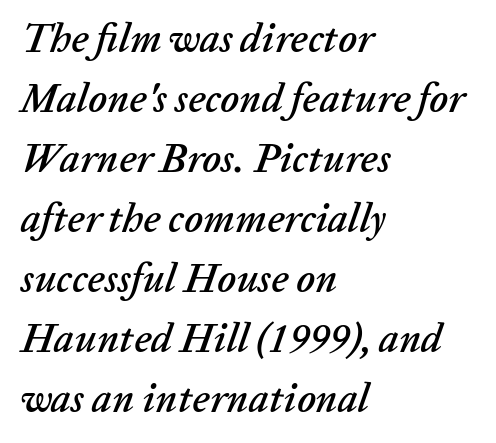
The letters advance in unequal steps, a hallmark of proportional type. Line beginnings align vertically; line endings do not. Successive baselines arrive at the customary interval. Words appear dense and cohesive because spacing is normal. Type without underlining.
